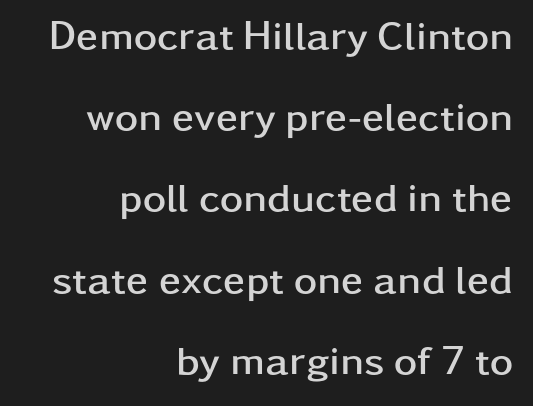
Observe the ordinary spacing: letters are neighbours, not strangers. Look at the stroke-to-counter ratio: heavy, a bold. A flush-right, rag-left setting is used for this passage. Check the space under the baseline: it is left empty. The leading is generous, giving the passage an open texture.
